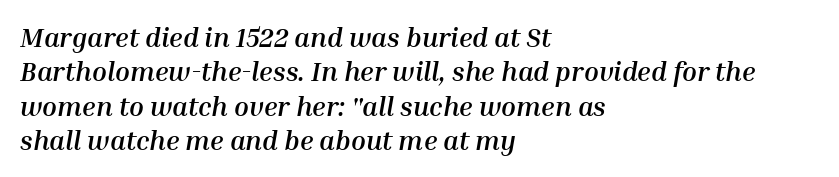
The image shows 27 px bold type, italic (leaning right); set left-aligned, normal line spacing (1.27x), normal letter spacing, not underlined.
